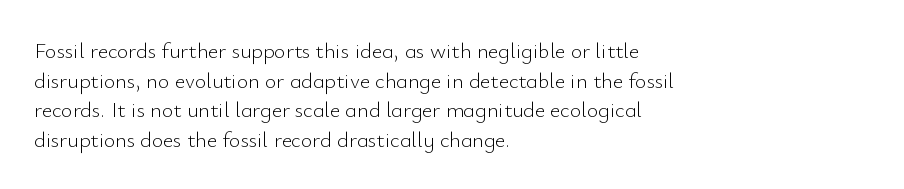
The image shows 22 px text type, upright; set left-aligned, normal line spacing (1.35x), normal letter spacing, not underlined.
